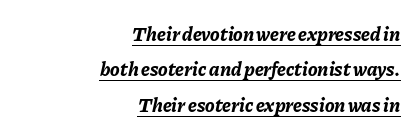
{"italic": "yes", "lean": "right", "slant_degrees": 11, "bold": "yes", "underline": "yes", "align": "right", "line_spacing_ratio": 1.77, "letter_spacing": "normal", "letter_spacing_em": 0.0, "glyph_px": 20}
